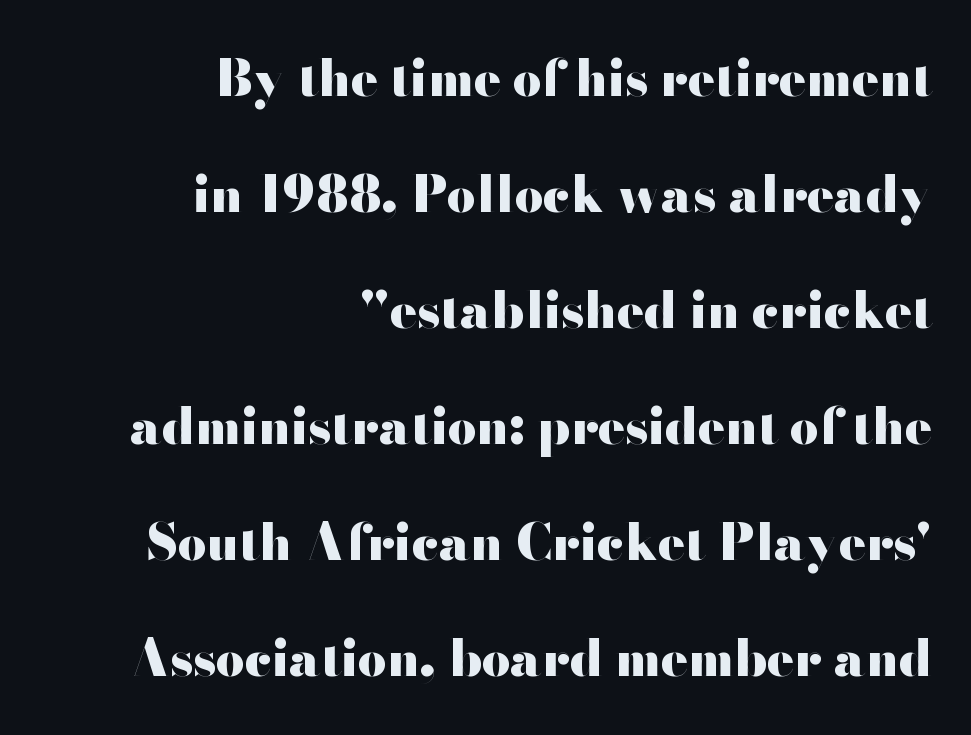
Q: Is the text bold? A: Yes.
Q: Is the text italic (slanted)? A: No, it is upright.
Q: Is the typeface a serif or a sans-serif typeface? A: Sans-serif.
Q: Is the text underlined? A: No.
Q: How is the paragraph aligned? A: Right-aligned.
Q: Is the spacing between letters normal or unusually wide? A: Normal.
Q: Is the spacing between lines tight, normal or loose? A: Loose.
Q: Width (condensed, normal, or wide)? A: Wide.
Q: Stroke contrast? A: High.
Q: x-height? A: Small.
Q: Monospaced? A: No.
